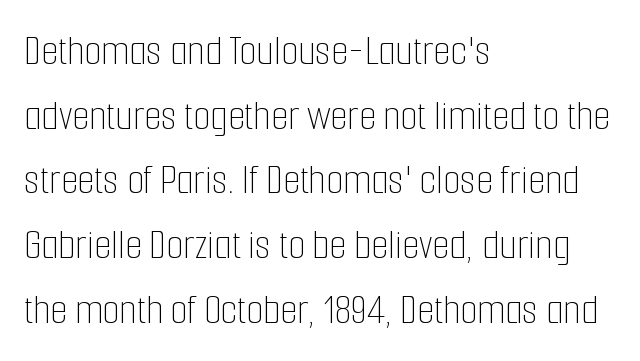
Q: Is the text bold? A: No.
Q: Is the text italic (slanted)? A: No, it is upright.
Q: Is the text underlined? A: No.
Q: How is the paragraph aligned? A: Left-aligned.
Q: Is the spacing between letters normal or unusually wide? A: Normal.
Q: Is the spacing between lines tight, normal or loose? A: Normal.
Q: Width (condensed, normal, or wide)? A: Condensed.
Q: Stroke contrast? A: Low.
Q: x-height? A: Medium.
Q: Monospaced? A: No.
